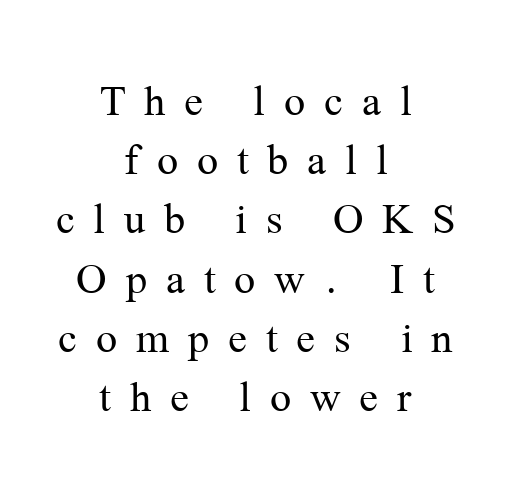
Q: Is the text bold? A: No.
Q: Is the text italic (slanted)? A: No, it is upright.
Q: Is the typeface a serif or a sans-serif typeface? A: Serif.
Q: Is the text underlined? A: No.
Q: How is the paragraph aligned? A: Centered.
Q: Is the spacing between letters normal or unusually wide? A: Unusually wide.
Q: Is the spacing between lines tight, normal or loose? A: Normal.
Q: Width (condensed, normal, or wide)? A: Normal.
Q: Stroke contrast? A: Medium.
Q: x-height? A: Medium.
Q: Monospaced? A: No.
